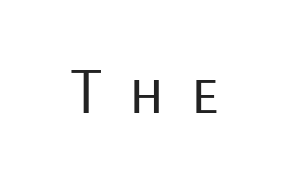
{"serif": "no", "italic": "no", "bold": "no", "weight": "regular", "width": "normal", "stroke_contrast": "low", "x_height": "medium", "monospaced": "no", "underline": "no", "letter_spacing": "wide", "letter_spacing_em": 0.41, "glyph_px": 66}
